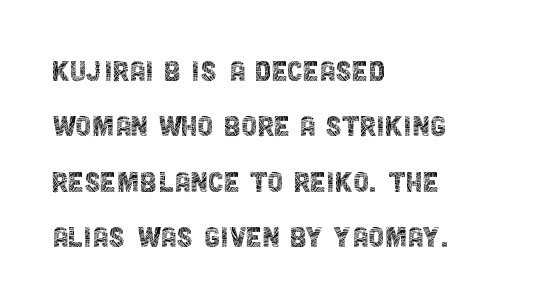
{"serif": "no", "italic": "no", "bold": "no", "weight": "thin", "width": "condensed", "x_height": "large", "monospaced": "no", "underline": "no", "align": "left", "line_spacing": "normal", "line_spacing_ratio": 1.54, "letter_spacing": "normal", "letter_spacing_em": 0.0, "glyph_px": 36}
